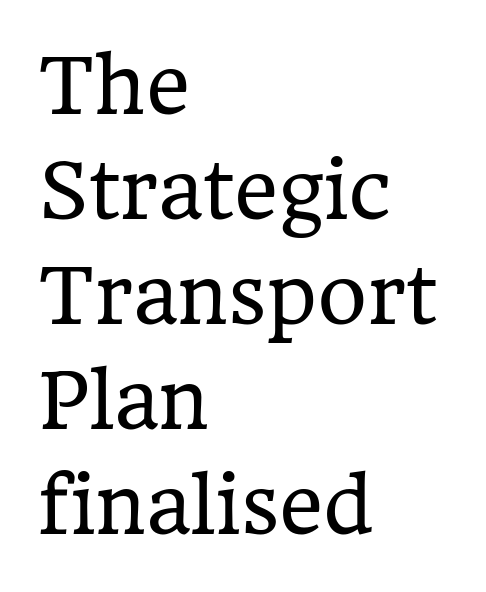
Stems and bowls with no extra thickness — not bold. Tracking value appears to be zero — textbook default spacing. This sample has the flowing, uneven cadence of proportional lettering. Is there any slant? The stems are plumb. Are there feet on the stems? There are — it's a serif. Check the space under the baseline: it is left empty.
